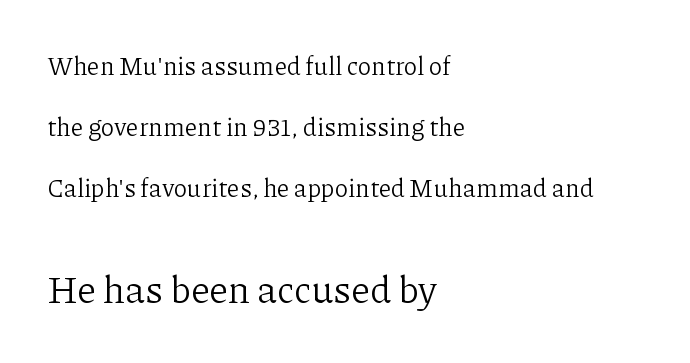
Q: Is the text bold? A: No.
Q: Is the text italic (slanted)? A: No, it is upright.
Q: Is the typeface a serif or a sans-serif typeface? A: Serif.
Q: Is the text underlined? A: No.
Q: How is the paragraph aligned? A: Left-aligned.
Q: Is the spacing between letters normal or unusually wide? A: Normal.
Q: Is the spacing between lines tight, normal or loose? A: Loose.
Q: Which block of text is set in a larger size, the first (top) or the second (bottom)? A: The second (bottom) one.
Q: Width (condensed, normal, or wide)? A: Normal.
Q: Stroke contrast? A: Low.
Q: x-height? A: Medium.
Q: Monospaced? A: No.
